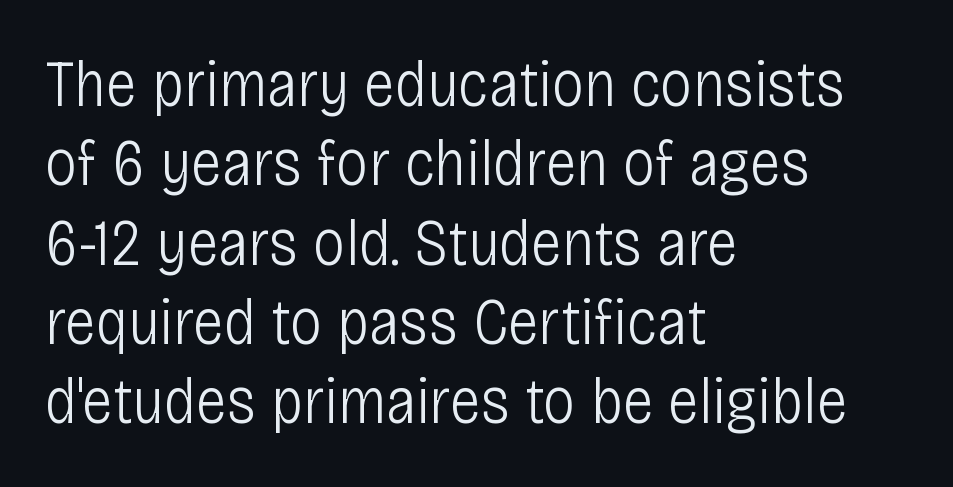
Q: Is the text bold? A: No.
Q: Is the text italic (slanted)? A: No, it is upright.
Q: Is the typeface a serif or a sans-serif typeface? A: Sans-serif.
Q: Is the text underlined? A: No.
Q: How is the paragraph aligned? A: Left-aligned.
Q: Is the spacing between letters normal or unusually wide? A: Normal.
Q: Width (condensed, normal, or wide)? A: Condensed.
Q: Stroke contrast? A: Low.
Q: x-height? A: Large.
Q: Monospaced? A: No.
